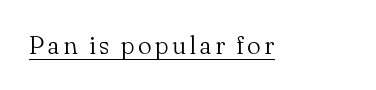
{"italic": "no", "bold": "no", "underline": "yes", "glyph_px": 25}
